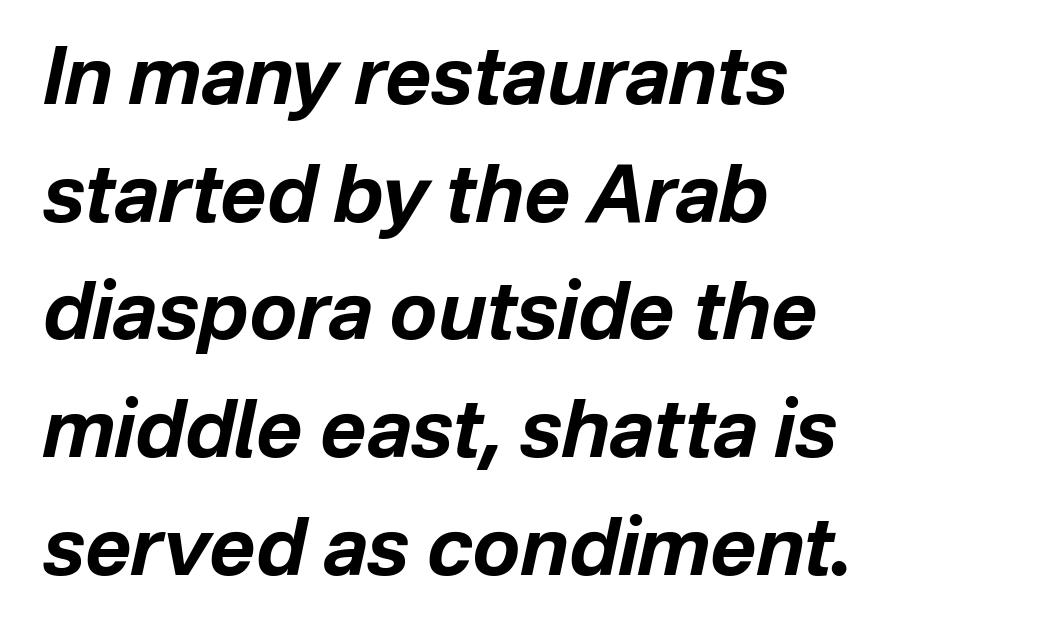
Q: Is the text bold? A: Yes.
Q: Is the text italic (slanted)? A: Yes, it leans right by about 12 degrees.
Q: Is the text underlined? A: No.
Q: How is the paragraph aligned? A: Left-aligned.
Q: Is the spacing between letters normal or unusually wide? A: Normal.
Q: Is the spacing between lines tight, normal or loose? A: Normal.
Q: Width (condensed, normal, or wide)? A: Normal.
Q: Stroke contrast? A: Low.
Q: x-height? A: Medium.
Q: Monospaced? A: No.
